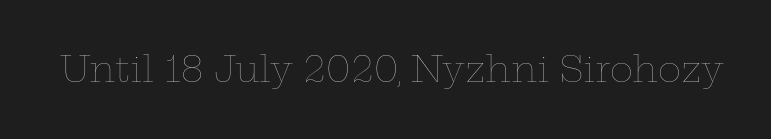
Characters follow at the spacing the type designer built in. Looks like regular typesetting: each glyph gets only the width it needs. Rendered with straight, roman letterforms. Is the type heavy? It reads as light-to-regular instead.
